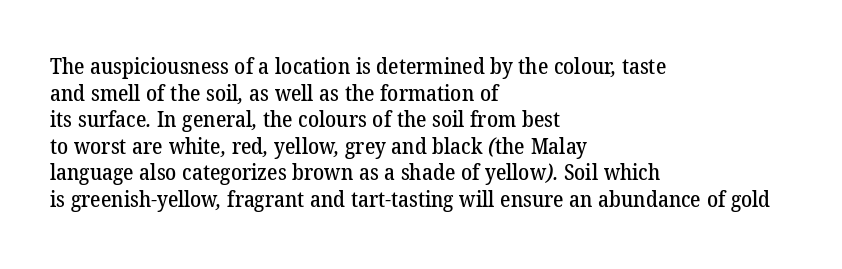
{"underline": "no", "align": "left", "line_spacing_ratio": 1.21, "letter_spacing": "normal", "letter_spacing_em": 0.0, "glyph_px": 22}
